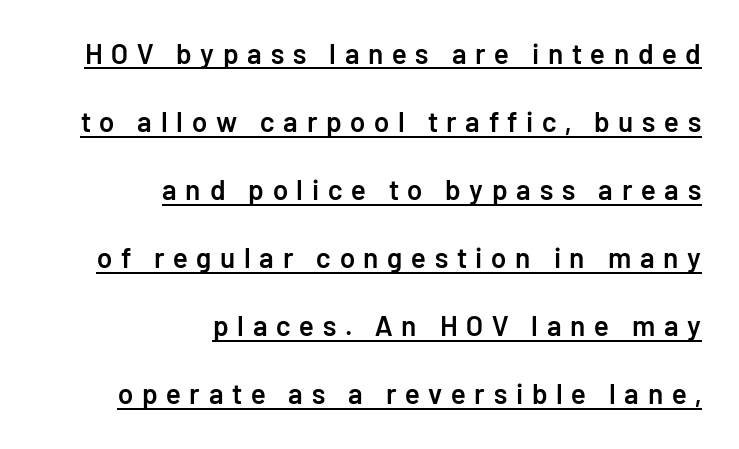
{"serif": "no", "italic": "no", "bold": "semi", "weight": "semibold", "width": "normal", "stroke_contrast": "low", "x_height": "medium", "monospaced": "no", "underline": "yes", "align": "right", "line_spacing": "loose", "line_spacing_ratio": 2.43, "letter_spacing": "wide", "letter_spacing_em": 0.31, "glyph_px": 28}
